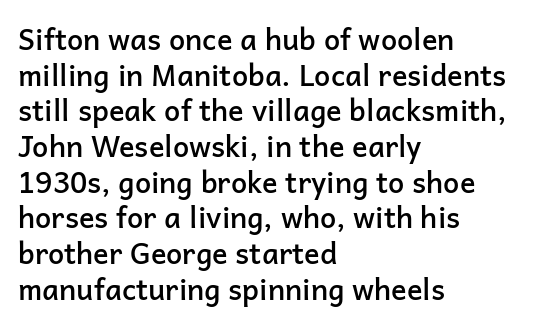
Caption: semibold face, moderately heavy strokes. The passage is arranged the way most books set body copy — flush left. The passage shown is typeset with a sans-serif family. A clean baseline with only descenders dipping below it. Here the designer chose a conventional face with non-uniform glyph widths. Does extra space separate the letters? No, they use regular spacing.
